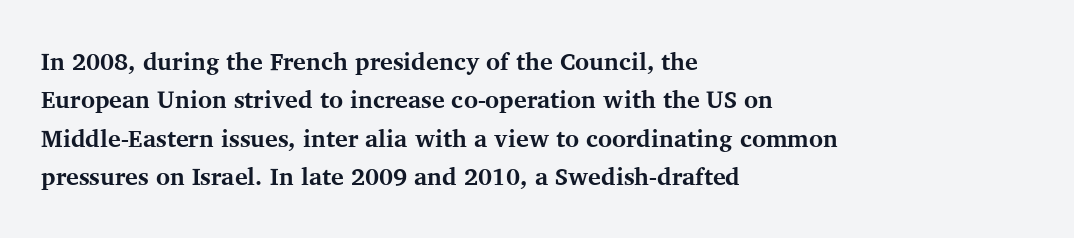
{"italic": "no", "bold": "yes", "underline": "no", "align": "left", "line_spacing": "normal", "line_spacing_ratio": 1.6, "letter_spacing": "normal", "letter_spacing_em": 0.0, "glyph_px": 24}
